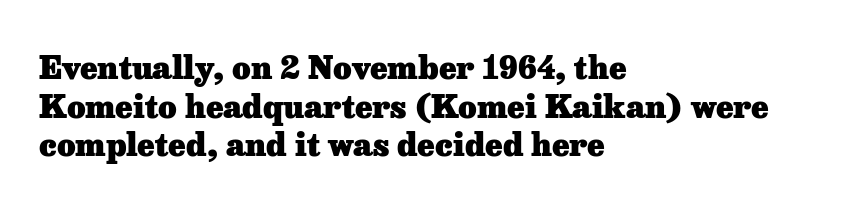
The image shows 32 px heavy serif type, upright; set left-aligned, line spacing 1.21x, normal letter spacing, not underlined; low stroke contrast and a medium x-height.
